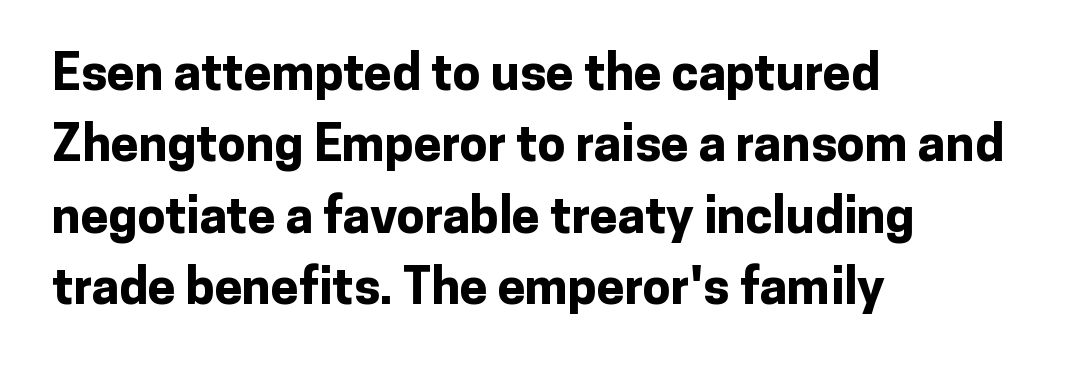
Are there feet on the stems? There aren't — it's a sans. Looks like regular typesetting: each glyph gets only the width it needs. When letters stand straight like this, we call the style roman or upright. Notice how the passage keeps a crisp vertical edge on the left only.
